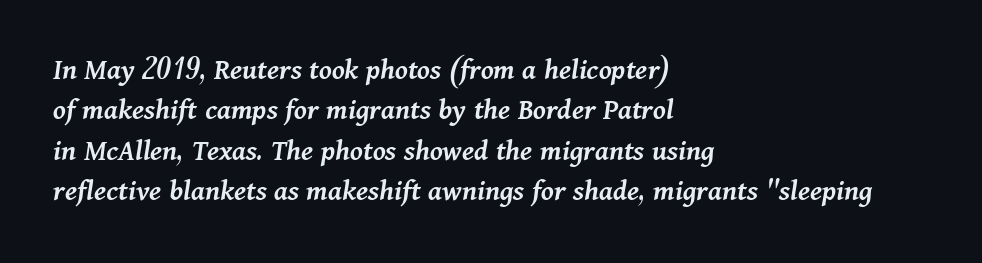
{"italic": "yes", "lean": "right", "slant_degrees": 11, "bold": "semi", "weight": "semibold", "width": "normal", "stroke_contrast": "medium", "x_height": "medium", "monospaced": "no", "underline": "no", "align": "left", "line_spacing": "normal", "line_spacing_ratio": 1.3, "letter_spacing": "normal", "letter_spacing_em": 0.0, "glyph_px": 31}
